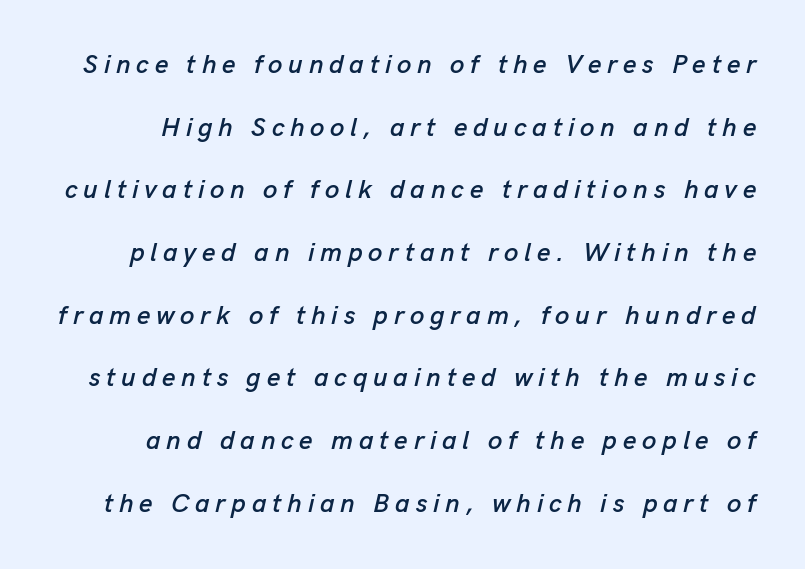
The image shows 26 px text type, italic (leaning right); set loose line spacing (2.41x), unusually wide letter spacing (+0.22 em), not underlined.
